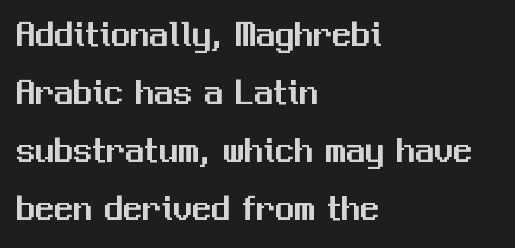
The specimen reads as upright at a glance. Tracking here is standard; glyphs follow each other at the usual distance. Letters rest on an invisible, unmarked baseline. Proportional: the letters do not fall into vertical columns. Vertical spacing — default.
